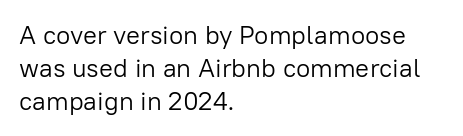
Check the space under the baseline: it is left empty. Posture: upright roman. Is the type heavy? It reads as light-to-regular instead. One-word summary of the alignment: left. The line-height multiplier appears to be the usual default.
